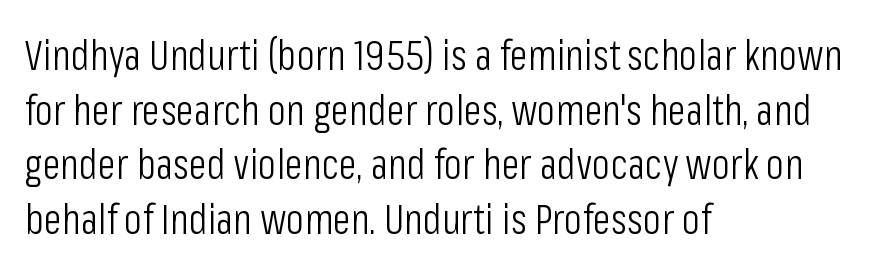
The image shows 42 px light, condensed sans-serif type, upright; set left-aligned, normal line spacing (1.3x), normal letter spacing, not underlined; low stroke contrast and a medium x-height.
